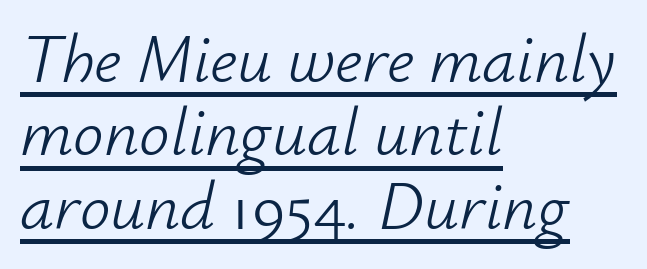
Would a proofreader flag this as italicized? Yes. Weight: in the light-to-regular range. Between one letter and the next there's only the usual sliver of space. This sample trades vertical openness for compactness between lines. The compositor pushed each line to the left boundary. This sample has the flowing, uneven cadence of proportional lettering.
